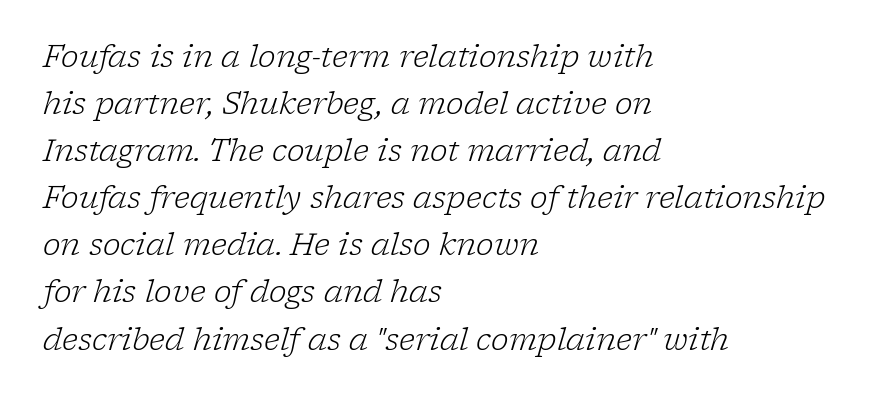
Q: Is the text bold? A: No.
Q: Is the text italic (slanted)? A: Yes, it leans right by about 17 degrees.
Q: Is the typeface a serif or a sans-serif typeface? A: Serif.
Q: Is the text underlined? A: No.
Q: How is the paragraph aligned? A: Left-aligned.
Q: Is the spacing between letters normal or unusually wide? A: Normal.
Q: Is the spacing between lines tight, normal or loose? A: Normal.
Q: Width (condensed, normal, or wide)? A: Normal.
Q: Stroke contrast? A: Low.
Q: x-height? A: Medium.
Q: Monospaced? A: No.
